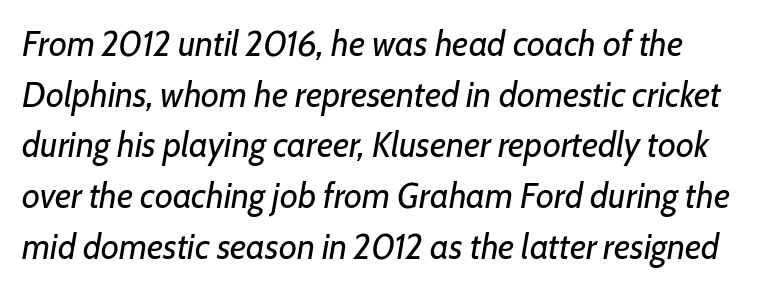
{"italic": "yes", "lean": "right", "slant_degrees": 7, "bold": "no", "weight": "regular", "width": "normal", "stroke_contrast": "low", "x_height": "medium", "monospaced": "no", "underline": "no", "line_spacing": "normal", "line_spacing_ratio": 1.45, "letter_spacing": "normal", "letter_spacing_em": 0.0, "glyph_px": 35}
